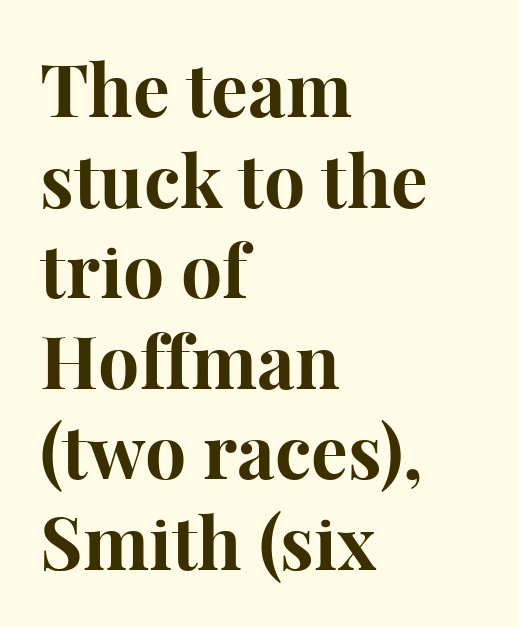
{"serif": "yes", "italic": "no", "bold": "yes", "weight": "bold", "width": "normal", "stroke_contrast": "high", "x_height": "medium", "monospaced": "no", "underline": "no", "align": "left", "line_spacing_ratio": 1.24, "letter_spacing": "normal", "letter_spacing_em": 0.0, "glyph_px": 73}
